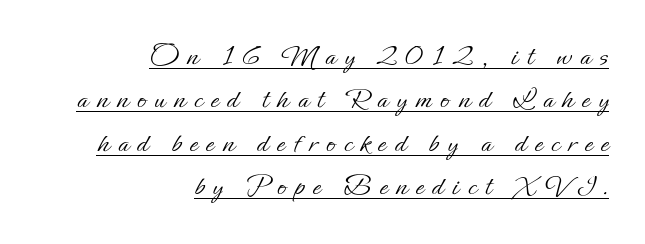
{"bold": "no", "weight": "light", "width": "normal", "stroke_contrast": "low", "x_height": "small", "monospaced": "no", "underline": "yes", "align": "right", "line_spacing": "normal", "line_spacing_ratio": 1.45, "letter_spacing": "wide", "letter_spacing_em": 0.29, "glyph_px": 30}
